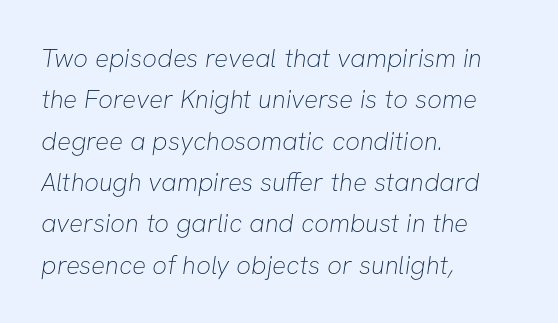
The cut favours lightness, reaching ordinary text weight at its darkest. One-word summary of the alignment: left. One glance says typical: line gaps are just what's usual. No word sits above an underline. The type is set solid horizontally, with unmodified tracking.
